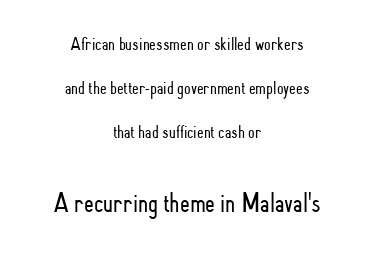
The image shows 28 px light, condensed sans-serif type, upright; set centered, loose line spacing (2.32x), normal letter spacing, not underlined; the second (bottom) block is 1.47x larger; low stroke contrast and a small x-height.
